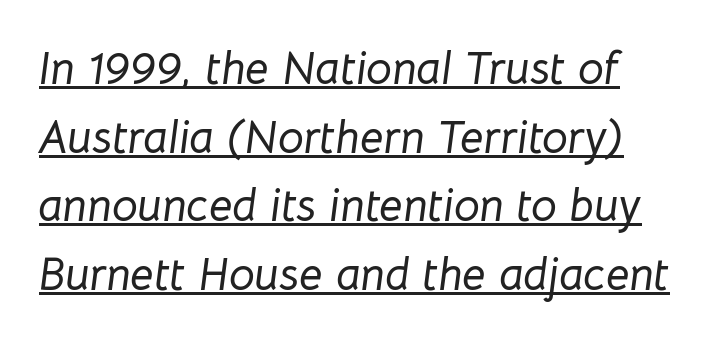
{"italic": "yes", "lean": "right", "slant_degrees": 8, "width": "normal", "stroke_contrast": "low", "x_height": "medium", "monospaced": "no", "underline": "yes", "line_spacing": "normal", "line_spacing_ratio": 1.49, "letter_spacing": "normal", "letter_spacing_em": 0.0, "glyph_px": 46}
